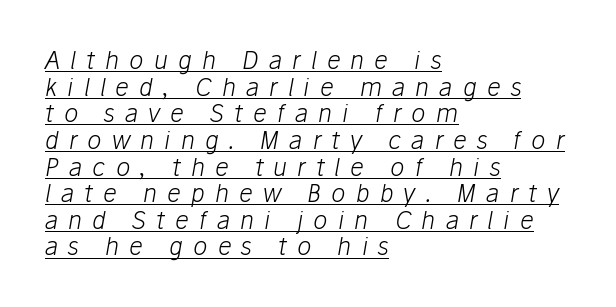
Q: Is the text bold? A: No.
Q: Is the text italic (slanted)? A: Yes, it leans right by about 10 degrees.
Q: Is the text underlined? A: Yes.
Q: How is the paragraph aligned? A: Left-aligned.
Q: Is the spacing between letters normal or unusually wide? A: Unusually wide.
Q: Is the spacing between lines tight, normal or loose? A: Tight.
